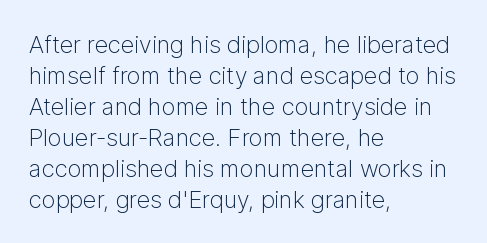
The image shows 24 px text type, upright; set left-aligned, normal line spacing (1.29x), normal letter spacing, not underlined.
